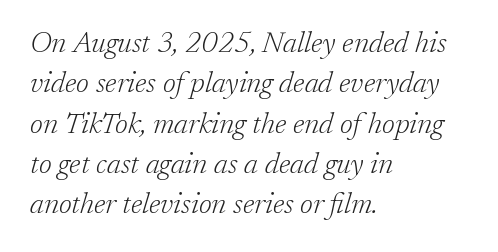
{"serif": "yes", "italic": "yes", "lean": "right", "slant_degrees": 17, "bold": "no", "weight": "light", "width": "normal", "stroke_contrast": "low", "x_height": "medium", "monospaced": "no", "underline": "no", "align": "left", "line_spacing": "normal", "line_spacing_ratio": 1.39, "letter_spacing": "normal", "letter_spacing_em": 0.0, "glyph_px": 29}
